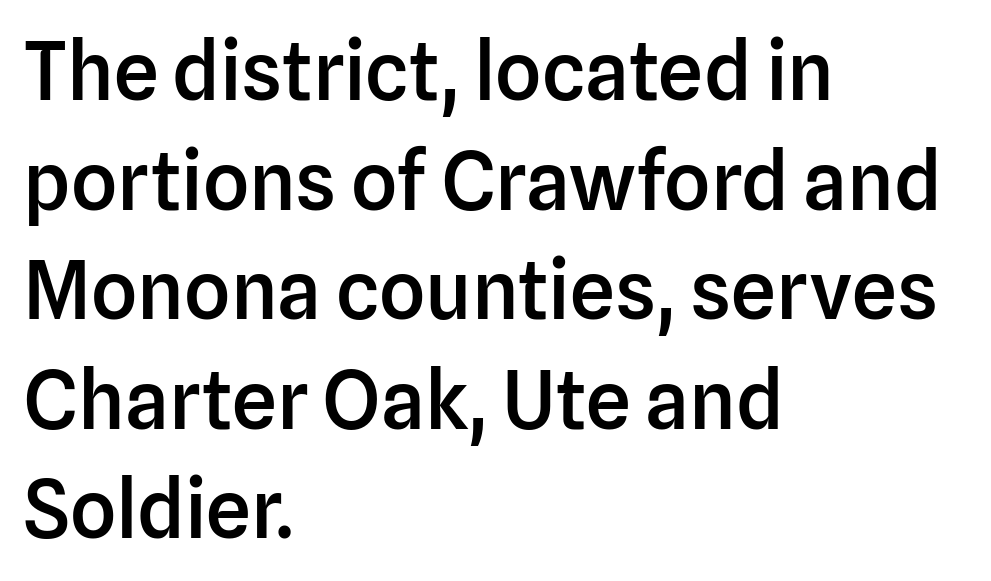
Observe the ordinary spacing: letters are neighbours, not strangers. Proportional: the letters do not fall into vertical columns. Is this a sans? Yes — the strokes have no serifs. The string is rendered with underlining switched off. Baseline-to-baseline distance is the conventional proportion of letter height. Where is the straight margin? On the left.
